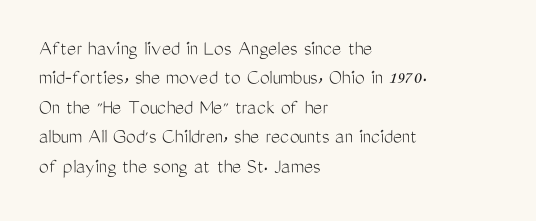
The image shows 22 px text type, upright; set left-aligned, normal line spacing (1.34x), normal letter spacing, not underlined.
